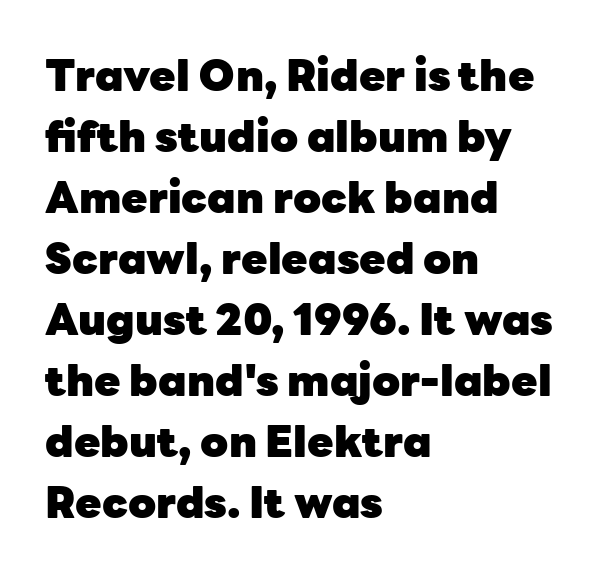
{"serif": "no", "italic": "no", "bold": "yes", "weight": "heavy", "width": "normal", "stroke_contrast": "low", "x_height": "medium", "monospaced": "no", "underline": "no", "align": "left", "line_spacing": "normal", "line_spacing_ratio": 1.42, "letter_spacing": "normal", "letter_spacing_em": 0.0, "glyph_px": 43}
